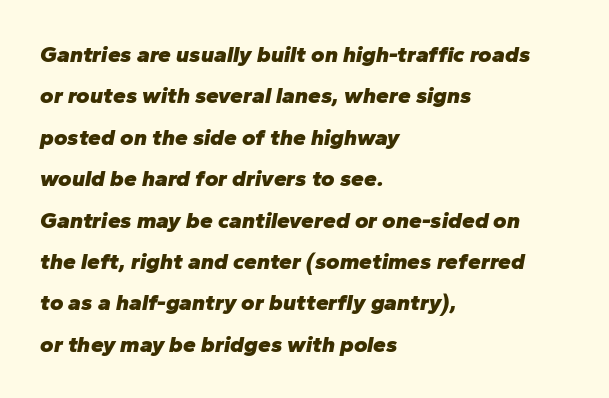
Stroke thickness is high; the sample reads as a true bold. Each word holds together tightly as a unit, with standard inter-letter gaps. Descenders hang freely into open space. The font's italic variant was chosen for this text. These lines are set flush left with a ragged right edge.
